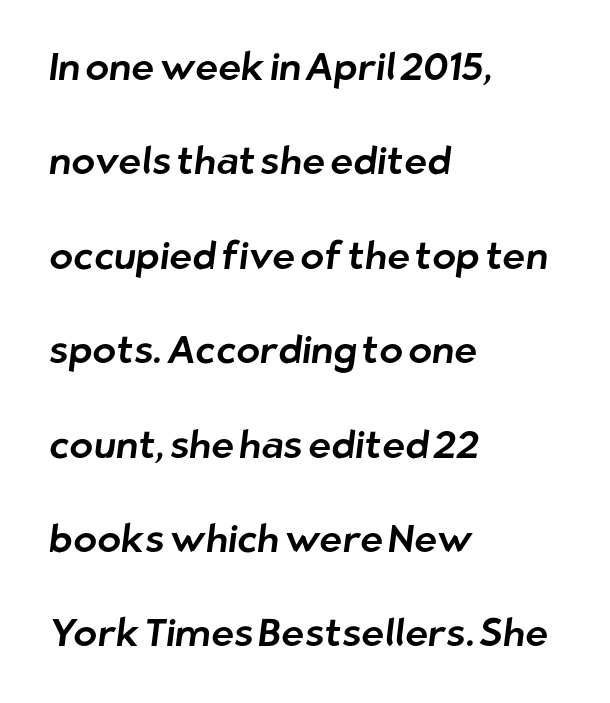
Check where the strokes stop: nothing finishes them off — pure sans. The rendering uses natural spacing where letterforms have individual widths. Here the glyphs are tracked normally, forming tight word shapes. In terms of leading, this rendering errs on the spacious side.
